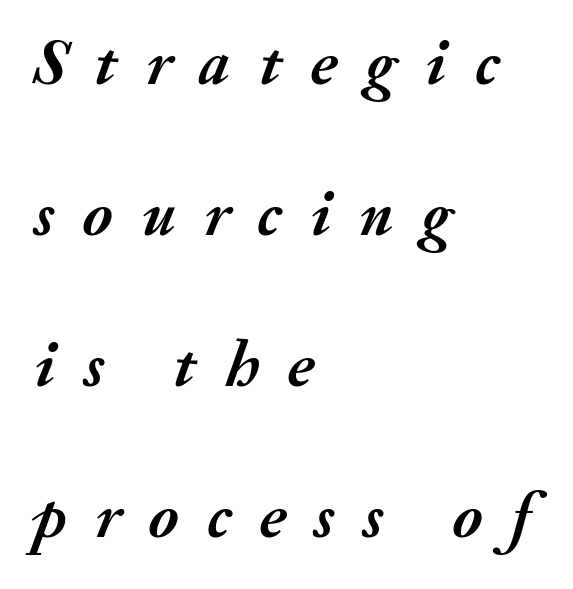
{"italic": "yes", "lean": "right", "slant_degrees": 20, "bold": "yes", "weight": "semibold", "width": "normal", "stroke_contrast": "medium", "x_height": "small", "monospaced": "no", "underline": "no", "align": "left", "line_spacing": "loose", "line_spacing_ratio": 2.29, "letter_spacing": "wide", "letter_spacing_em": 0.43, "glyph_px": 66}
